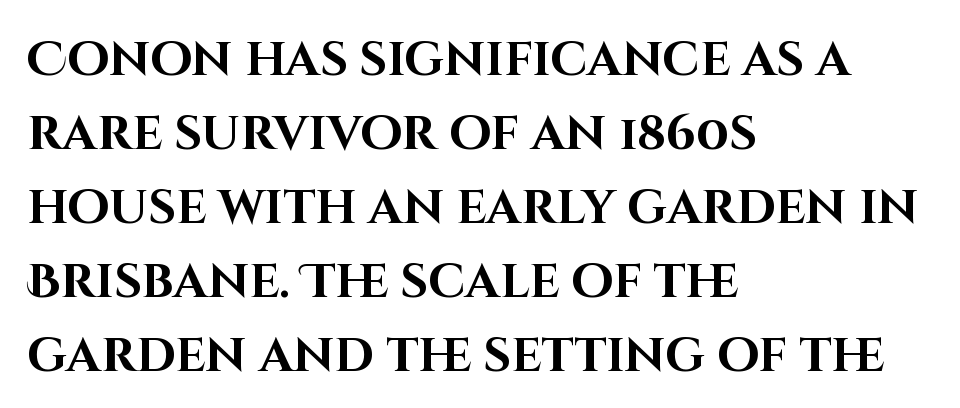
{"serif": "no", "italic": "no", "bold": "yes", "weight": "bold", "width": "normal", "stroke_contrast": "high", "x_height": "large", "monospaced": "no", "underline": "no", "align": "left", "line_spacing": "normal", "line_spacing_ratio": 1.54, "letter_spacing": "normal", "letter_spacing_em": 0.0, "glyph_px": 48}
